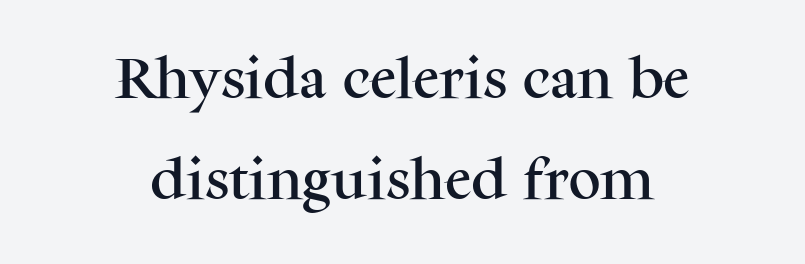
{"serif": "yes", "italic": "no", "width": "normal", "stroke_contrast": "medium", "x_height": "medium", "monospaced": "no", "underline": "no", "align": "center", "line_spacing": "loose", "line_spacing_ratio": 2.24, "letter_spacing": "normal", "letter_spacing_em": 0.0, "glyph_px": 45}
